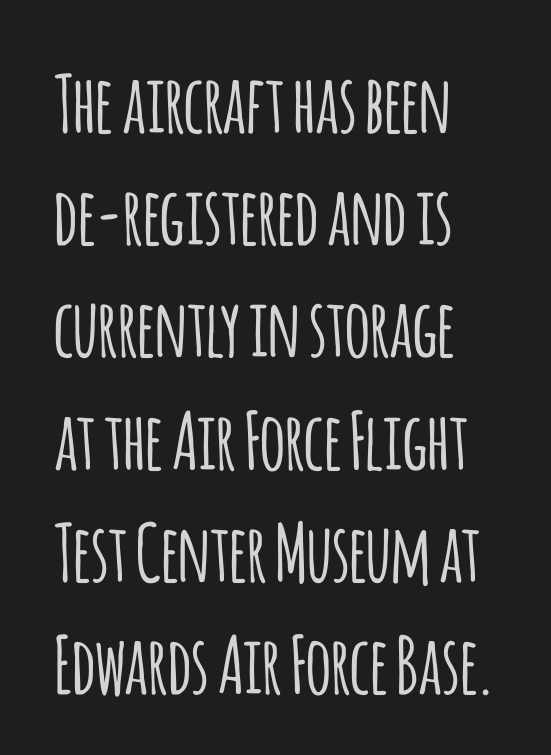
Q: Is the text italic (slanted)? A: No, it is upright.
Q: Is the typeface a serif or a sans-serif typeface? A: Sans-serif.
Q: Is the text underlined? A: No.
Q: How is the paragraph aligned? A: Left-aligned.
Q: Is the spacing between letters normal or unusually wide? A: Normal.
Q: Is the spacing between lines tight, normal or loose? A: Normal.
Q: Width (condensed, normal, or wide)? A: Condensed.
Q: Stroke contrast? A: Low.
Q: x-height? A: Large.
Q: Monospaced? A: No.
